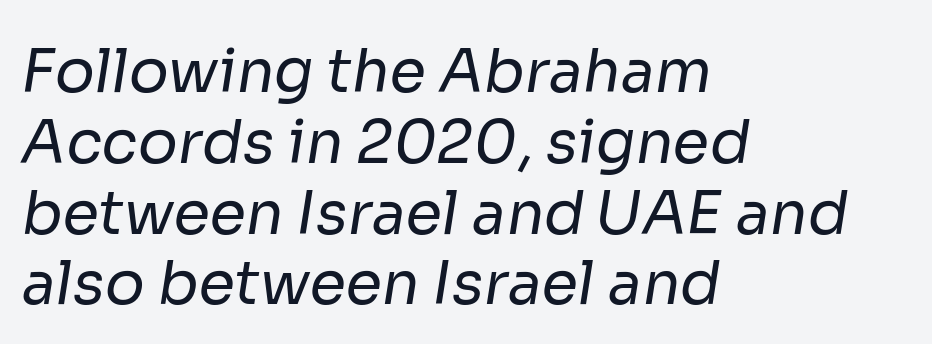
Q: Is the text bold? A: No.
Q: Is the typeface a serif or a sans-serif typeface? A: Sans-serif.
Q: Is the text underlined? A: No.
Q: How is the paragraph aligned? A: Left-aligned.
Q: Is the spacing between letters normal or unusually wide? A: Normal.
Q: Width (condensed, normal, or wide)? A: Normal.
Q: Stroke contrast? A: Low.
Q: x-height? A: Medium.
Q: Monospaced? A: No.
